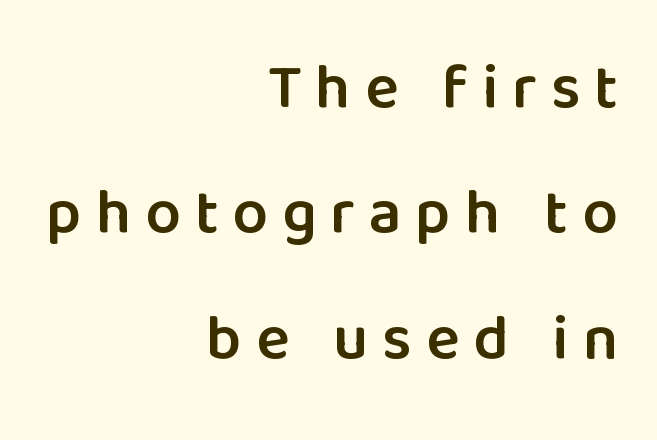
On the weight axis this lands at semibold, roughly 600. The compositor pushed each line to the right boundary. Horizontal bands of white between lines are thick stripes. What kind of face is this? One without serifs — a sans. Do the letters lean? They stand straight. Descenders hang freely into open space.
